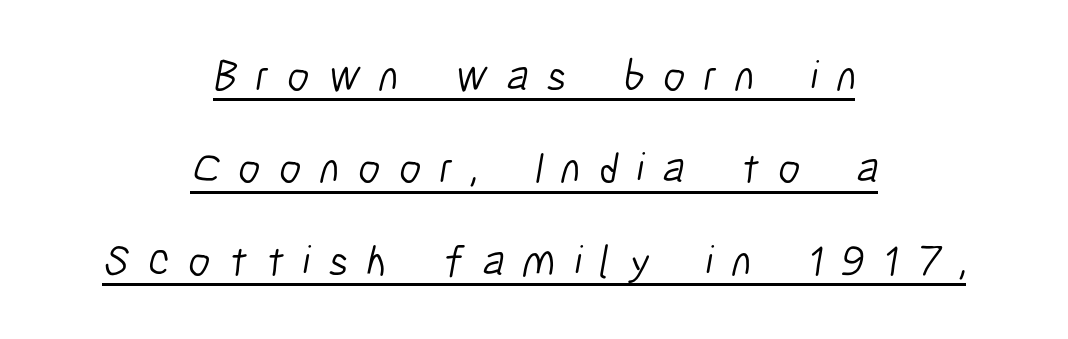
The image shows 43 px light, condensed sans-serif type; set centered, loose line spacing (2.15x), unusually wide letter spacing (+0.43 em), underlined; low stroke contrast and a medium x-height.
